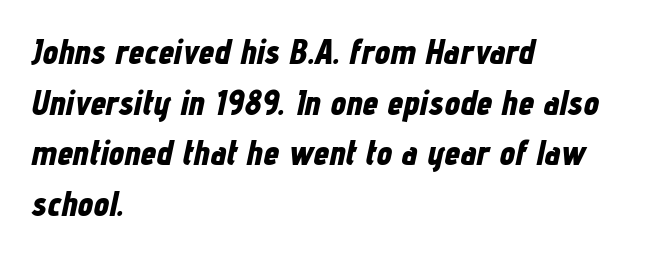
Q: Is the text bold? A: Yes.
Q: Is the text italic (slanted)? A: Yes, it leans right by about 12 degrees.
Q: Is the text underlined? A: No.
Q: How is the paragraph aligned? A: Left-aligned.
Q: Is the spacing between letters normal or unusually wide? A: Normal.
Q: Is the spacing between lines tight, normal or loose? A: Normal.
Q: Width (condensed, normal, or wide)? A: Condensed.
Q: Stroke contrast? A: Low.
Q: x-height? A: Medium.
Q: Monospaced? A: No.
